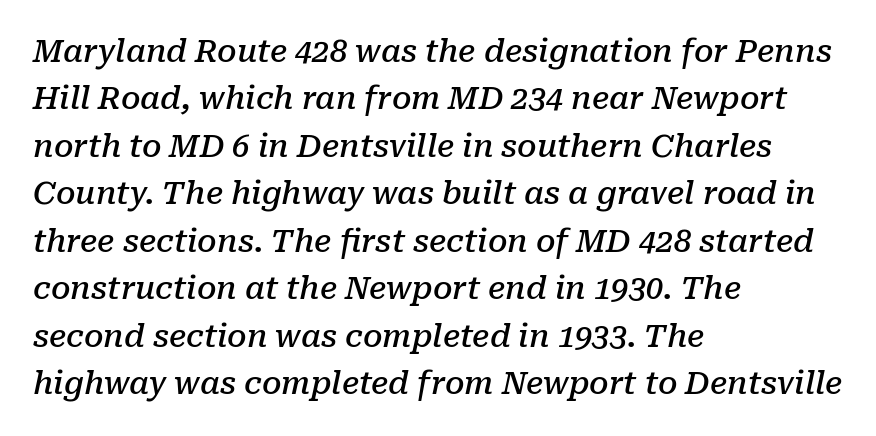
{"serif": "yes", "italic": "yes", "lean": "right", "slant_degrees": 10, "bold": "semi", "weight": "semibold", "width": "normal", "stroke_contrast": "low", "x_height": "medium", "monospaced": "no", "underline": "no", "align": "left", "line_spacing": "normal", "line_spacing_ratio": 1.53, "letter_spacing": "normal", "letter_spacing_em": 0.0, "glyph_px": 31}
